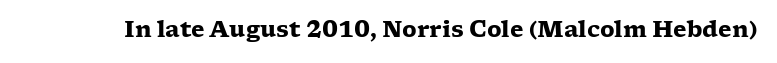
The image shows 22 px bold type, upright; set normal letter spacing, not underlined.
